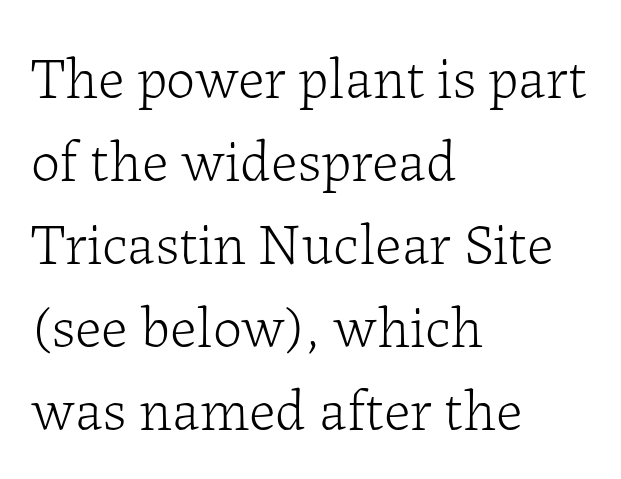
Glance below the letters and you will spot only blank space. The glyphs in this specimen are seriffed. Every character sits straight up, as roman type does. The tracking reads as untouched default to a designer's eye. Think of a printed novel: that variable character pitch is what you see here. One glance says typical: line gaps are just what's usual.
